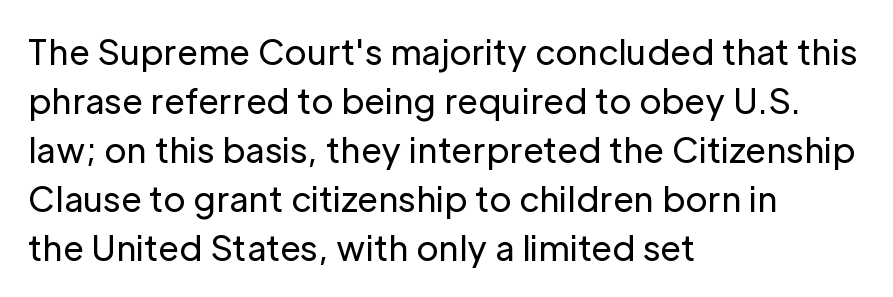
{"serif": "no", "italic": "no", "bold": "no", "weight": "regular", "width": "normal", "stroke_contrast": "low", "x_height": "medium", "monospaced": "no", "underline": "no", "align": "left", "line_spacing": "normal", "line_spacing_ratio": 1.44, "letter_spacing": "normal", "letter_spacing_em": 0.0, "glyph_px": 34}
